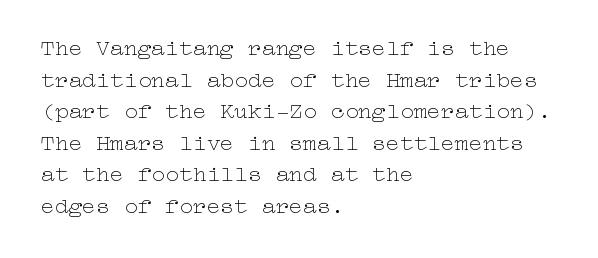
{"italic": "no", "bold": "no", "underline": "no", "align": "left", "line_spacing": "normal", "line_spacing_ratio": 1.37, "letter_spacing": "normal", "letter_spacing_em": 0.0, "glyph_px": 23}
